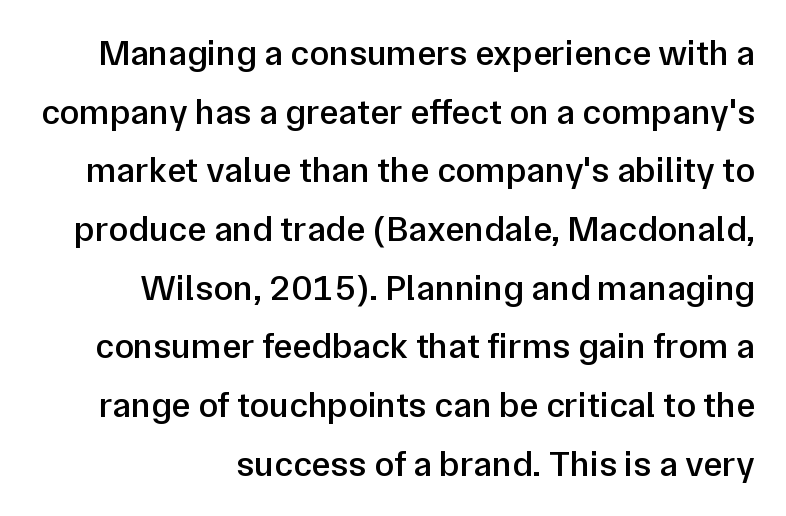
The image shows 36 px semibold sans-serif type, upright; set right-aligned, normal line spacing (1.63x), normal letter spacing, not underlined; low stroke contrast and a medium x-height.
